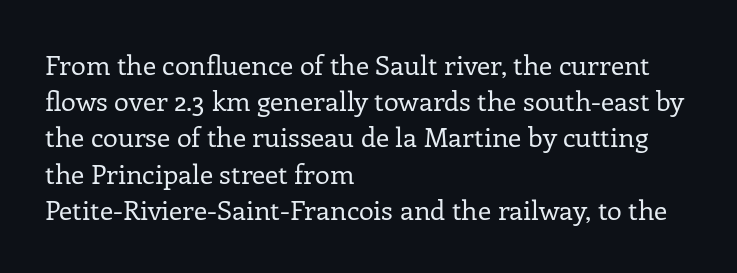
{"italic": "no", "bold": "no", "underline": "no", "align": "left", "line_spacing": "normal", "line_spacing_ratio": 1.34, "letter_spacing": "normal", "letter_spacing_em": 0.0, "glyph_px": 27}
